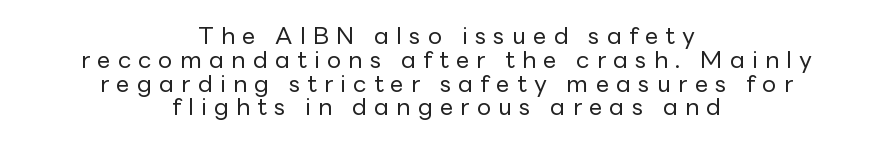
You can tell it's not italic because the verticals are truly vertical. What stands out about the letter spacing? Its width — letters are far apart. Centered paragraph, ragged on both sides. The gap between lines stays unmarked.
